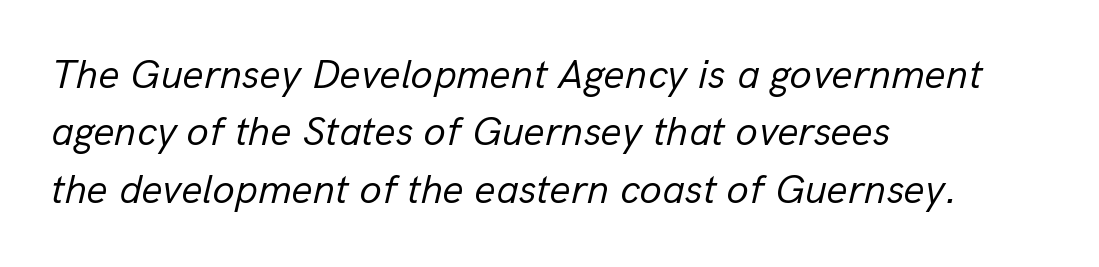
The image shows 41 px regular-weight type, italic (leaning right); set left-aligned, normal line spacing (1.4x), normal letter spacing, not underlined; low stroke contrast and a medium x-height.
